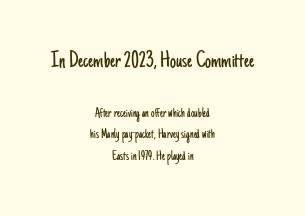
The image shows 24 px text type, upright; set centered, normal line spacing (1.56x), normal letter spacing, not underlined; the first (top) block is 1.71x larger.
